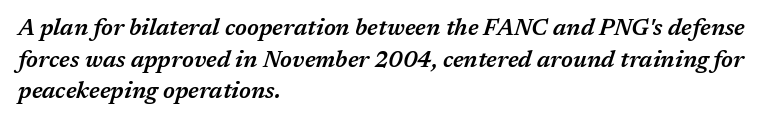
Default kerning and tracking; the words read as compact shapes. The area under the type is left untouched. The rendering anchors every line to the left-hand side. Every character sits at an angle, as italics do. The glyphs have the mass of a demibold cut, below bold.
